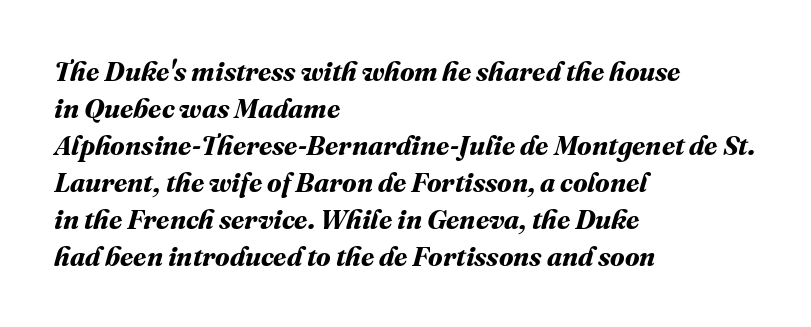
{"bold": "yes", "underline": "no", "align": "left", "line_spacing": "normal", "line_spacing_ratio": 1.37, "letter_spacing": "normal", "letter_spacing_em": 0.0, "glyph_px": 27}
